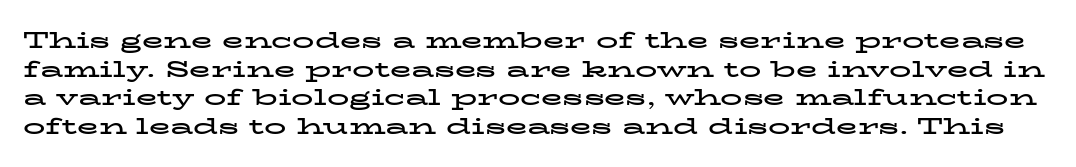
The image shows 22 px bold type, upright; set normal line spacing (1.3x), normal letter spacing, not underlined.
